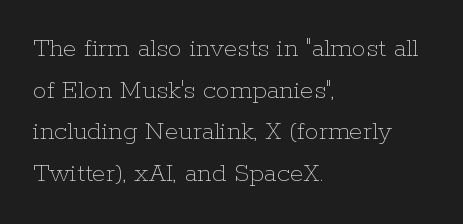
The image shows 28 px thin type, upright; set left-aligned, normal line spacing (1.49x), normal letter spacing, not underlined; low stroke contrast and a medium x-height.
